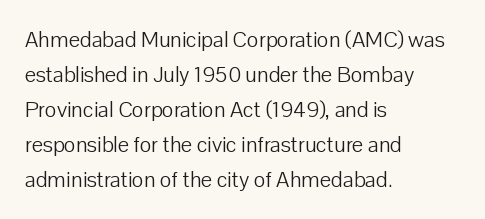
The image shows 22 px text type, upright; set left-aligned, normal line spacing (1.59x), normal letter spacing, not underlined.
